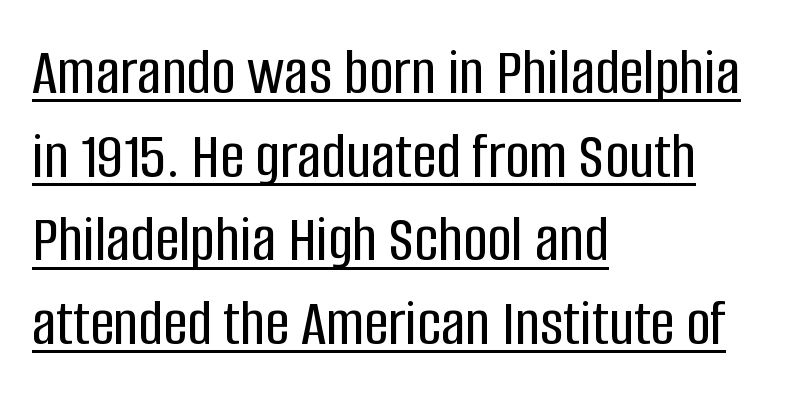
Characters follow at the spacing the type designer built in. Every character sits straight up, as roman type does. In designer terms, the underline attribute is active on this setting. Leading: standard.
